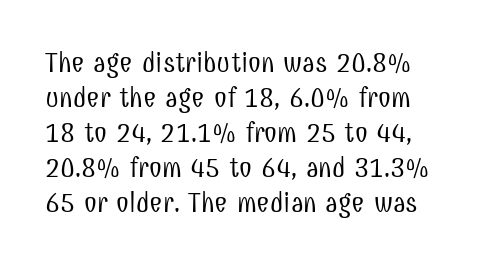
Type without underlining. The axis of the letterforms is exactly vertical. The face used here is rendered with its standard letterfit. This is not heavy type; no bold has been used. This sample has the flowing, uneven cadence of proportional lettering. Nothing sits at the stroke ends, so this counts as sans-serif.
